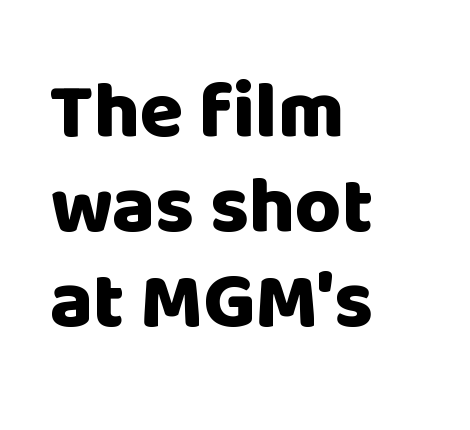
The image shows 79 px heavy sans-serif type, upright; set left-aligned, line spacing 1.2x, normal letter spacing, not underlined; low stroke contrast and a large x-height.
